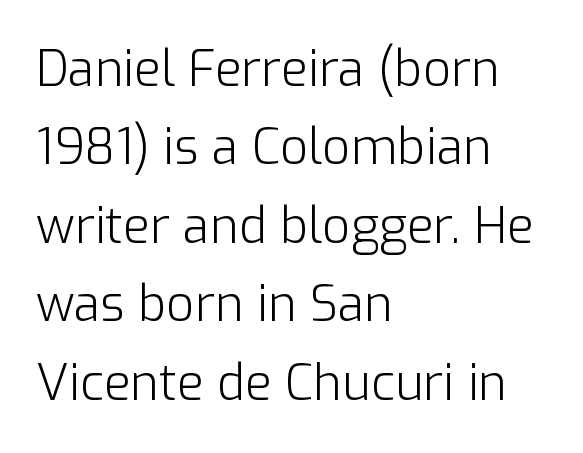
{"serif": "no", "italic": "no", "bold": "no", "weight": "light", "width": "normal", "stroke_contrast": "low", "x_height": "medium", "monospaced": "no", "underline": "no", "align": "left", "line_spacing": "normal", "line_spacing_ratio": 1.6, "letter_spacing": "normal", "letter_spacing_em": 0.0, "glyph_px": 49}
